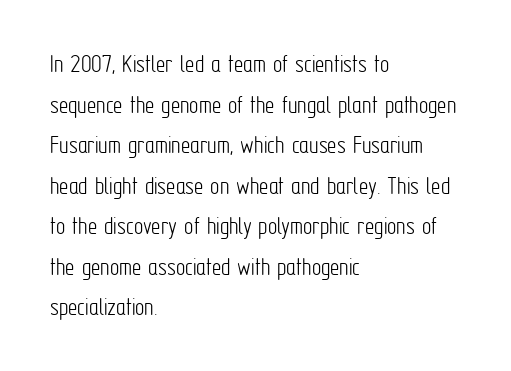
The zone under the glyphs is completely vacant. Letters have the restrained weight of plain body copy at most. Line beginnings align vertically; line endings do not. The gaps between neighbouring characters are ordinary and unremarkable.
